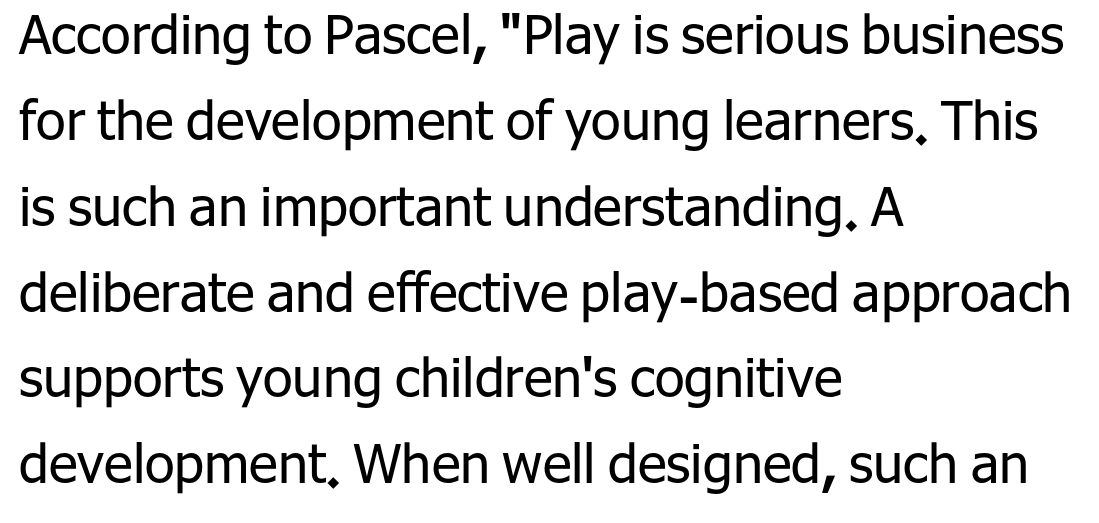
Compared with typical paragraphs, the rows here are spaced about the same. Every stem runs plumb, perpendicular to the baseline. In CSS terms this would be text-align: left. Weight: regular or lighter. Letter spacing: default.
